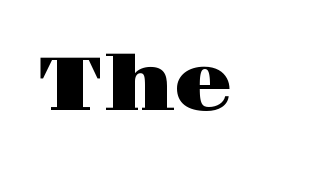
There is no visible air inserted between adjacent glyphs. The letters stand upright; this is a roman face. The glyphs in this specimen are seriffed. Here the designer chose a conventional face with non-uniform glyph widths. Rule under the text: the space is simply empty.
